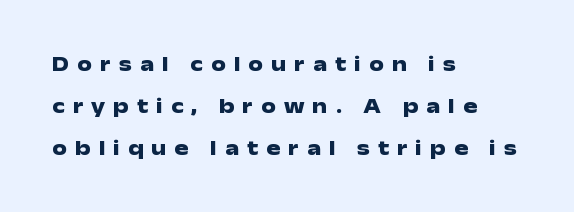
{"italic": "no", "bold": "yes", "underline": "no", "align": "left", "line_spacing": "loose", "line_spacing_ratio": 1.99, "letter_spacing": "wide", "letter_spacing_em": 0.38, "glyph_px": 21}
